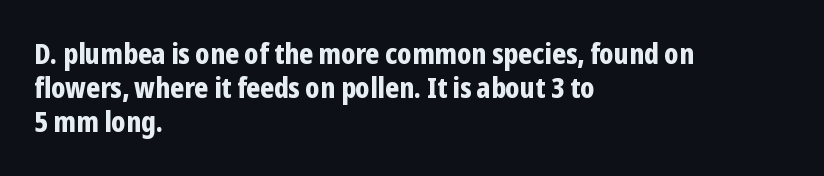
{"serif": "no", "italic": "no", "bold": "yes", "weight": "bold", "width": "condensed", "stroke_contrast": "low", "x_height": "medium", "monospaced": "no", "underline": "no", "align": "left", "line_spacing_ratio": 1.22, "letter_spacing": "normal", "letter_spacing_em": 0.0, "glyph_px": 28}
